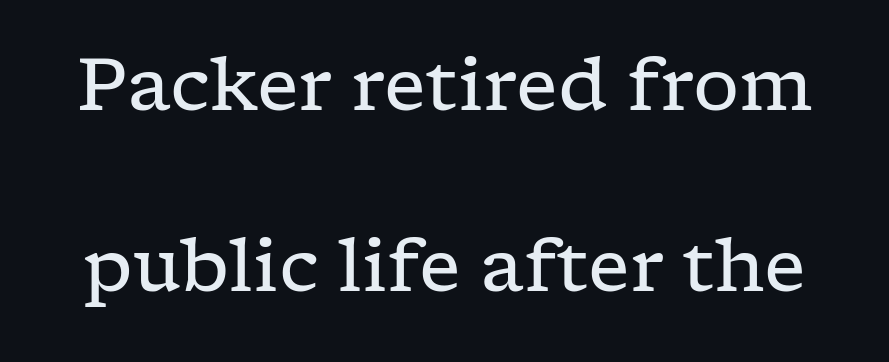
{"serif": "yes", "italic": "no", "bold": "no", "weight": "regular", "width": "wide", "stroke_contrast": "low", "x_height": "medium", "monospaced": "no", "underline": "no", "line_spacing": "loose", "line_spacing_ratio": 2.48, "letter_spacing": "normal", "letter_spacing_em": 0.0, "glyph_px": 73}
